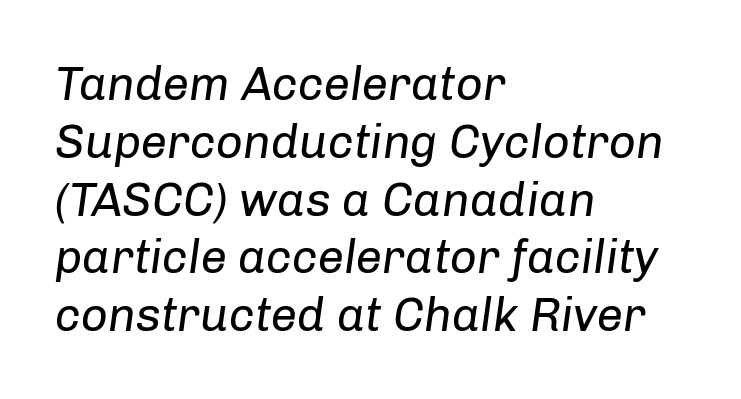
These lines keep a tight, regular rhythm from letter to letter. Line starts are locked; line ends wander. The passage shown is typed in a proportional face where columns would drift. Letters have the restrained weight of plain body copy at most. Anything drawn beneath the words? Only blank space. Posture: slanted.
